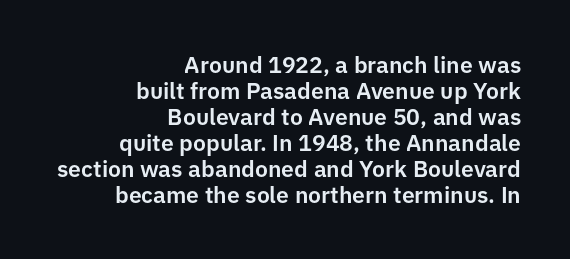
Nobody touched the tracking dial on this one. The paragraph has a hard right edge and a soft left edge. The rendering uses a small line-height, squeezing the rows. Underlining? Definitely not there. This is roman type, the default non-slanted kind.
